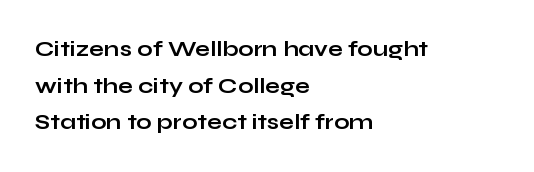
{"italic": "no", "bold": "yes", "underline": "no", "align": "left", "line_spacing": "normal", "line_spacing_ratio": 1.66, "letter_spacing": "normal", "letter_spacing_em": 0.0, "glyph_px": 22}
